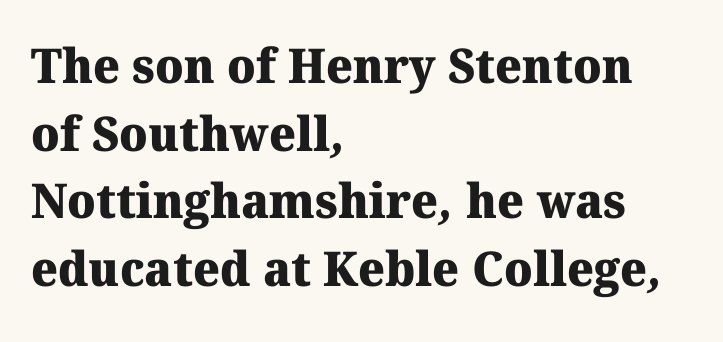
Vertical spacing — default. Note: serifs present on the glyphs. If you drew a ruler down the left edge, every line would touch it. The rendering uses natural spacing where letterforms have individual widths. The passage shown is not underscored anywhere. Heft: maximum for text — a bold.
